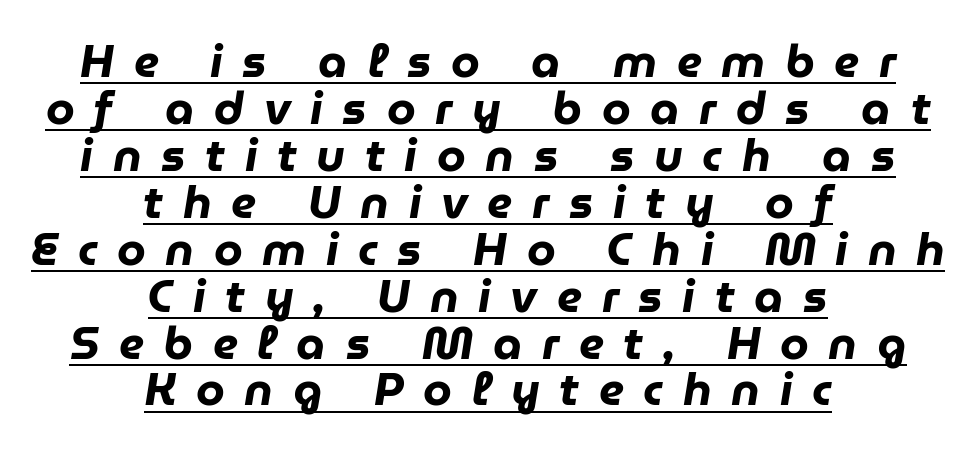
The line-height multiplier appears low, near solid setting. The axis of the letterforms is tilted away from vertical. Thick stems and heavy bowls — unmistakably bold. Words appear elongated and porous because spacing is wide. A typographer would call this underscored text. Reading down the block, each line starts at a different indent, mirrored at its end.
